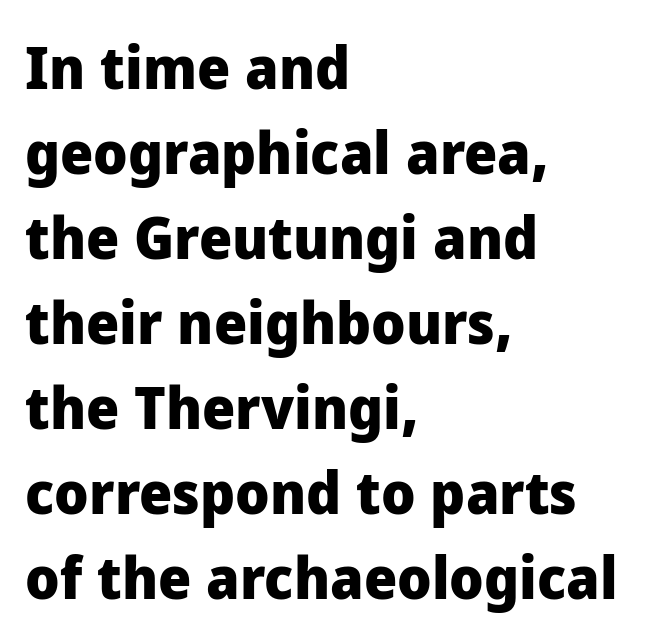
Students, observe: this is what conventionally led text looks like. These lines are rendered in a variable-pitch font. Heavy, bold letterforms. These lines stack with their left ends in a neat column. Quick note: underline off. Nope, not italic — everything's standing straight.
